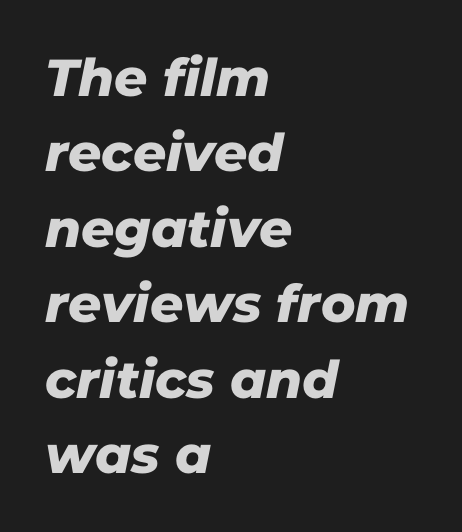
{"serif": "no", "width": "normal", "stroke_contrast": "low", "x_height": "medium", "monospaced": "no", "underline": "no", "align": "left", "line_spacing": "normal", "line_spacing_ratio": 1.45, "letter_spacing": "normal", "letter_spacing_em": 0.0, "glyph_px": 52}
